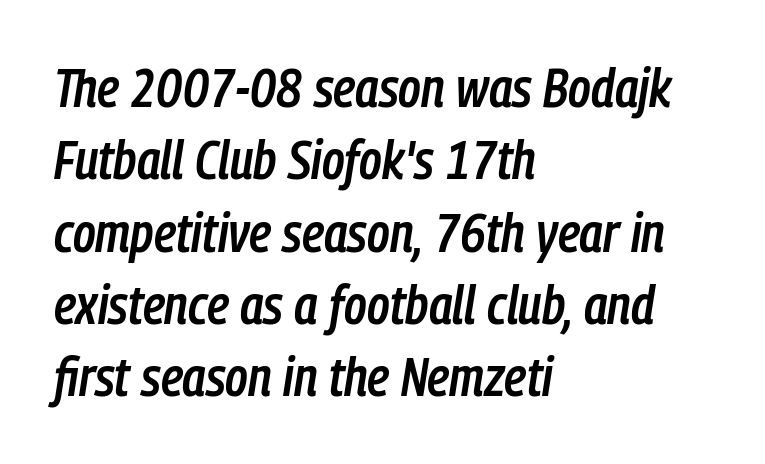
Q: Is the text bold? A: Semi-bold.
Q: Is the text italic (slanted)? A: Yes, it leans right by about 9 degrees.
Q: Is the text underlined? A: No.
Q: How is the paragraph aligned? A: Left-aligned.
Q: Is the spacing between letters normal or unusually wide? A: Normal.
Q: Is the spacing between lines tight, normal or loose? A: Normal.
Q: Width (condensed, normal, or wide)? A: Condensed.
Q: Stroke contrast? A: Low.
Q: x-height? A: Medium.
Q: Monospaced? A: No.
